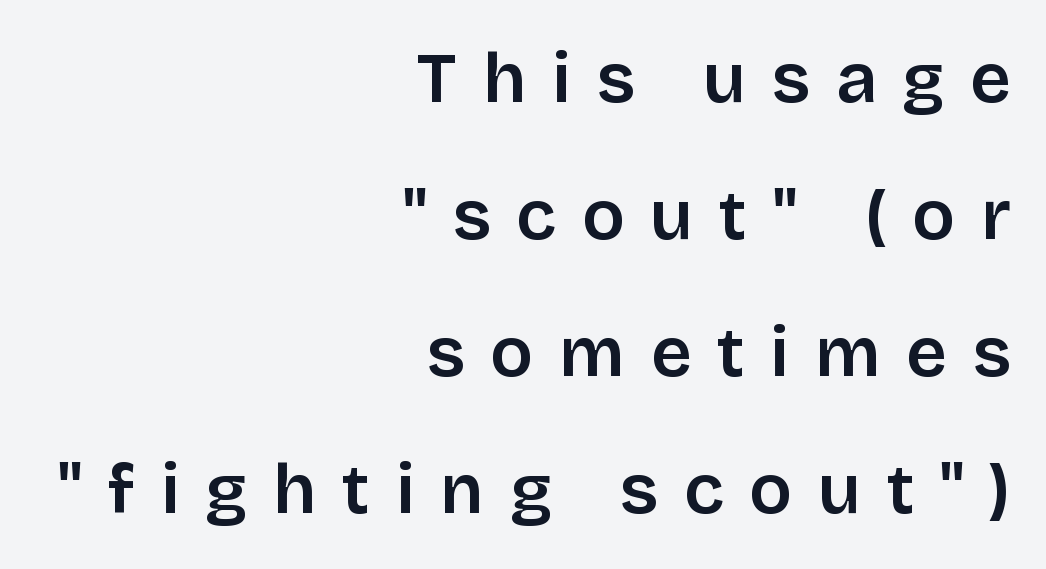
Q: Is the text bold? A: Semi-bold.
Q: Is the text italic (slanted)? A: No, it is upright.
Q: Is the typeface a serif or a sans-serif typeface? A: Sans-serif.
Q: Is the text underlined? A: No.
Q: How is the paragraph aligned? A: Right-aligned.
Q: Is the spacing between letters normal or unusually wide? A: Unusually wide.
Q: Is the spacing between lines tight, normal or loose? A: Loose.
Q: Width (condensed, normal, or wide)? A: Normal.
Q: Stroke contrast? A: Low.
Q: x-height? A: Large.
Q: Monospaced? A: No.
